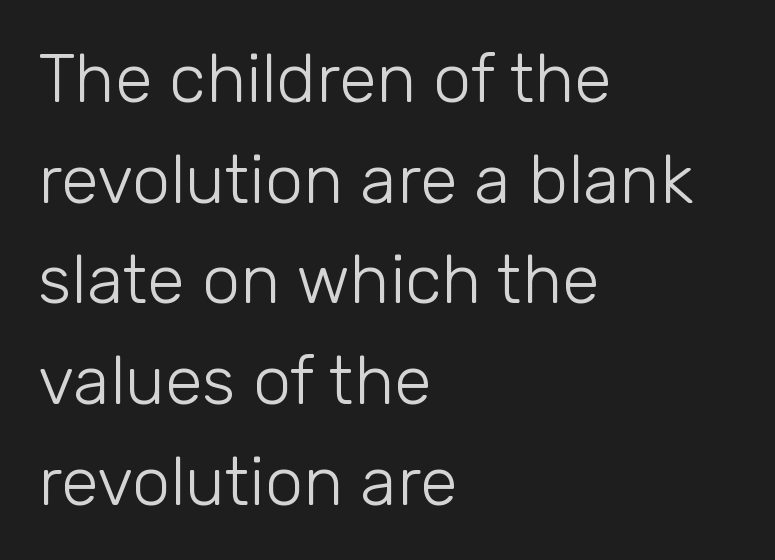
{"serif": "no", "italic": "no", "bold": "no", "weight": "light", "width": "normal", "stroke_contrast": "low", "x_height": "medium", "monospaced": "no", "underline": "no", "align": "left", "line_spacing": "normal", "line_spacing_ratio": 1.48, "letter_spacing": "normal", "letter_spacing_em": 0.0, "glyph_px": 68}
